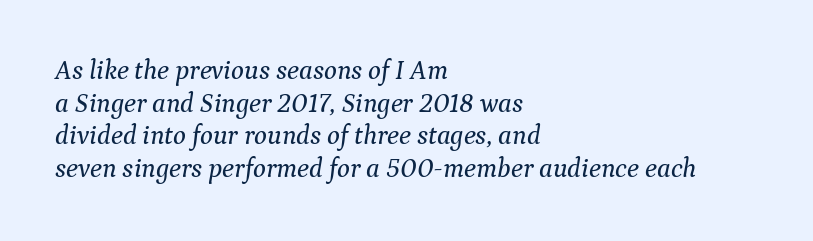
{"italic": "yes", "lean": "right", "slant_degrees": 9, "underline": "no", "align": "left", "line_spacing_ratio": 1.21, "letter_spacing": "normal", "letter_spacing_em": 0.0, "glyph_px": 27}
